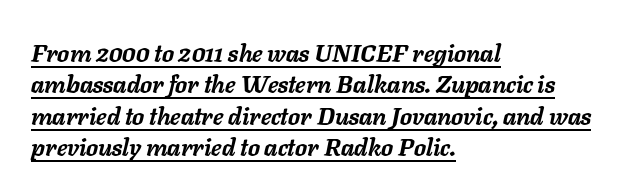
Notice how a bar underscores the lettering throughout. Does the copy run flush right? No — it runs flush left. Each new line begins a customary step beneath the previous one. Italic? Definitely — the glyphs are oblique.
